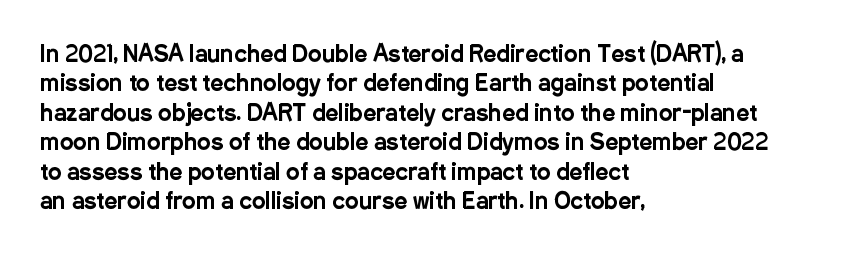
{"italic": "no", "underline": "no", "align": "left", "line_spacing": "normal", "line_spacing_ratio": 1.28, "letter_spacing": "normal", "letter_spacing_em": 0.0, "glyph_px": 23}
